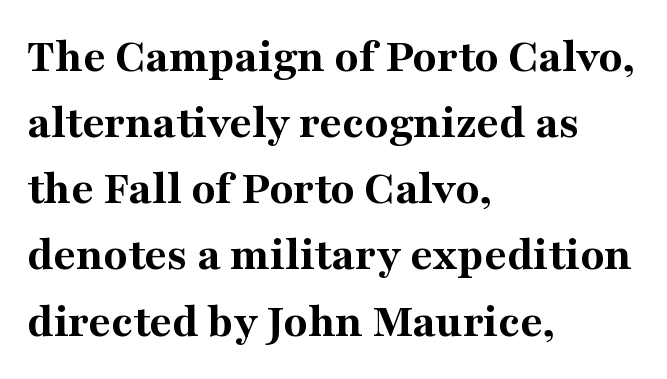
{"serif": "yes", "italic": "no", "bold": "yes", "weight": "bold", "width": "normal", "stroke_contrast": "medium", "x_height": "medium", "monospaced": "no", "underline": "no", "align": "left", "line_spacing": "normal", "line_spacing_ratio": 1.35, "letter_spacing": "normal", "letter_spacing_em": 0.0, "glyph_px": 49}
